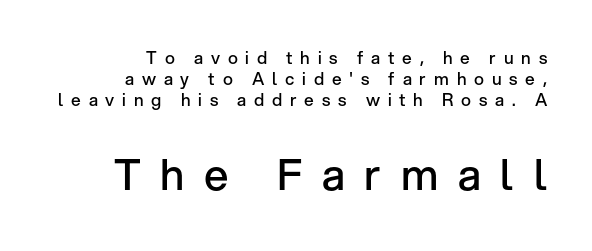
The image shows 43 px semibold sans-serif type, upright; set right-aligned, line spacing 1.23x, unusually wide letter spacing (+0.46 em), not underlined; the second (bottom) block is 2.53x larger; low stroke contrast and a medium x-height.
